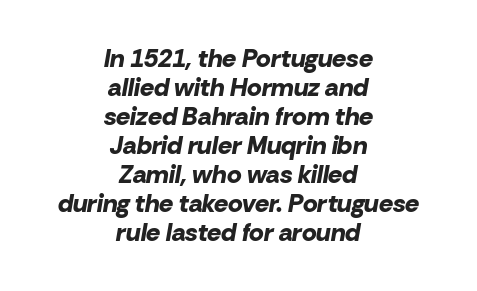
{"italic": "yes", "lean": "right", "slant_degrees": 10, "bold": "yes", "underline": "no", "align": "center", "line_spacing_ratio": 1.16, "letter_spacing": "normal", "letter_spacing_em": 0.0, "glyph_px": 25}
